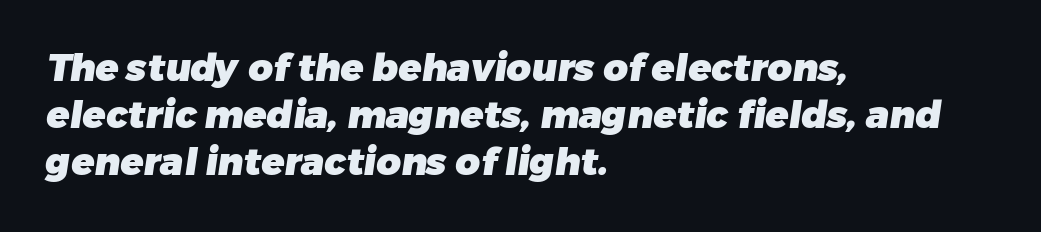
The image shows 38 px heavy sans-serif type; set left-aligned, line spacing 1.24x, normal letter spacing, not underlined; low stroke contrast and a medium x-height.
